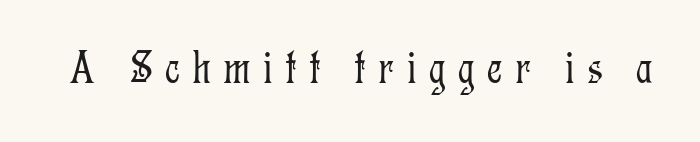
Q: Is the text bold? A: No.
Q: Is the text italic (slanted)? A: No, it is upright.
Q: Is the typeface a serif or a sans-serif typeface? A: Serif.
Q: Is the text underlined? A: No.
Q: Is the spacing between letters normal or unusually wide? A: Unusually wide.
Q: Width (condensed, normal, or wide)? A: Condensed.
Q: Stroke contrast? A: Low.
Q: x-height? A: Medium.
Q: Monospaced? A: No.
